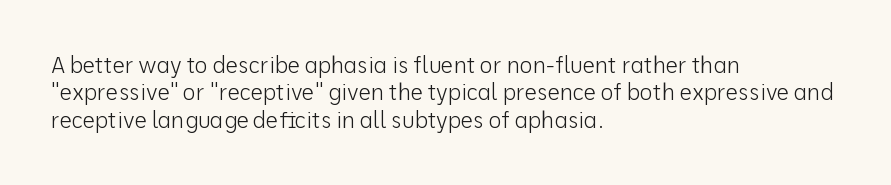
{"italic": "no", "bold": "no", "underline": "no", "align": "left", "line_spacing": "normal", "line_spacing_ratio": 1.25, "letter_spacing": "normal", "letter_spacing_em": 0.0, "glyph_px": 22}
